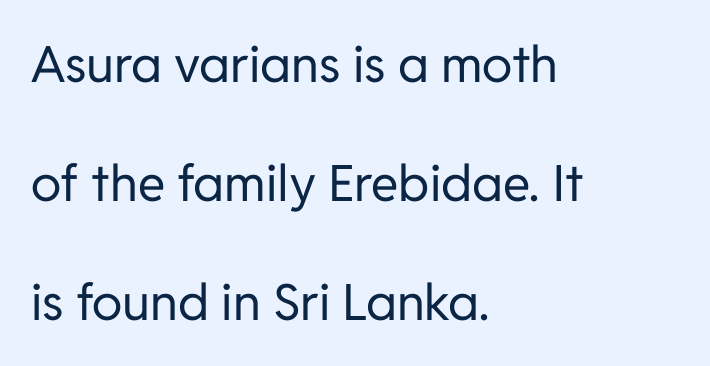
Nobody touched the tracking dial on this one. The face used here is proportionally spaced, like ordinary book or web type. Successive baselines arrive slowly, with a big drop between each. Clear beneath every line of the passage. Italic? Not at all — the glyphs are vertical.
